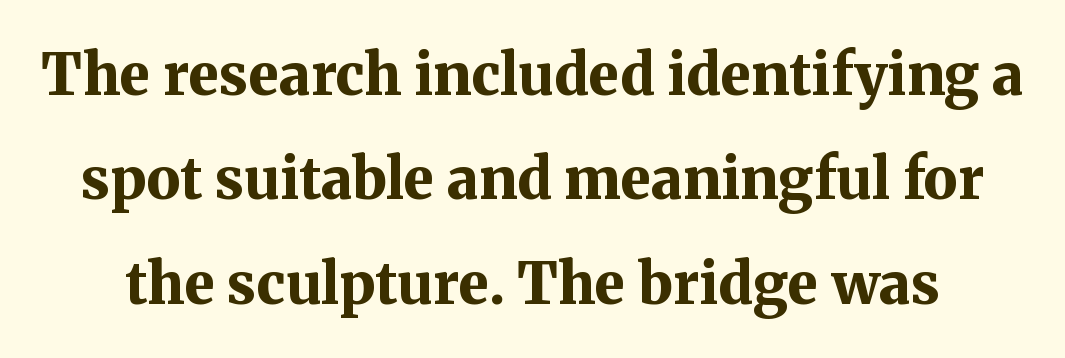
{"serif": "yes", "italic": "no", "bold": "yes", "weight": "bold", "width": "normal", "stroke_contrast": "medium", "x_height": "medium", "monospaced": "no", "underline": "no", "line_spacing_ratio": 1.83, "letter_spacing": "normal", "letter_spacing_em": 0.0, "glyph_px": 57}
